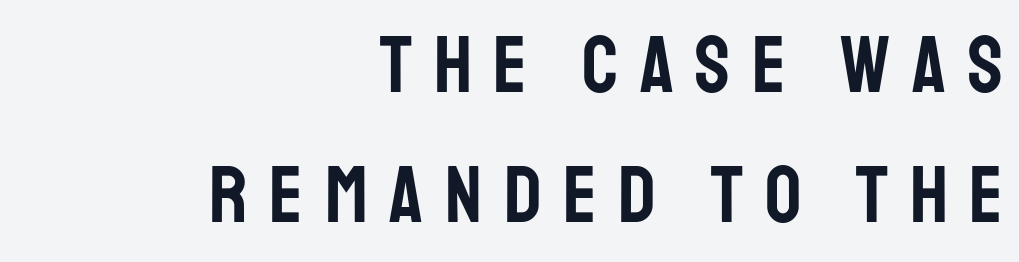
The image shows 80 px condensed sans-serif type, upright; set right-aligned, normal line spacing (1.62x), unusually wide letter spacing (+0.27 em), not underlined; low stroke contrast and a large x-height.
